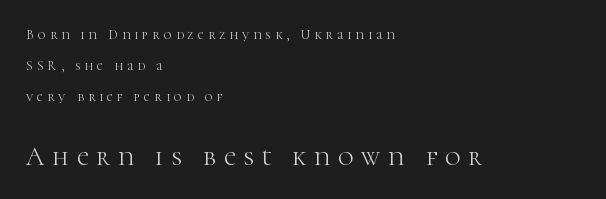
{"italic": "no", "bold": "no", "underline": "no", "align": "left", "line_spacing": "loose", "line_spacing_ratio": 2.2, "letter_spacing": "wide", "letter_spacing_em": 0.28, "larger_block": "second", "size_ratio": 1.93, "glyph_px": 27}
